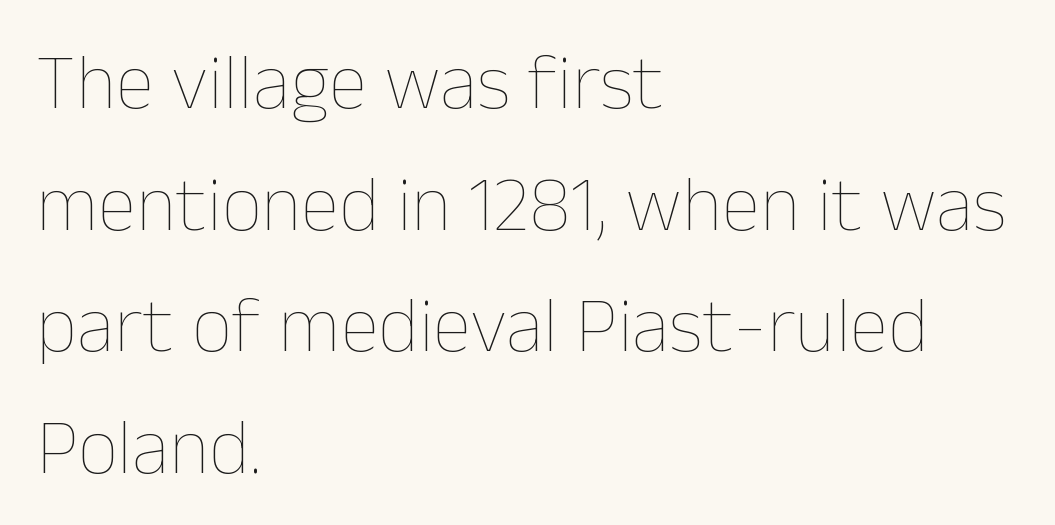
The face used here is rendered with its standard letterfit. The letters advance in unequal steps, a hallmark of proportional type. The space beneath each line is pristine and unruled. Leftover space on each line is placed entirely after the last word. Ordinary non-slanted type is in use. Unbolded letterforms with no extra heft.
